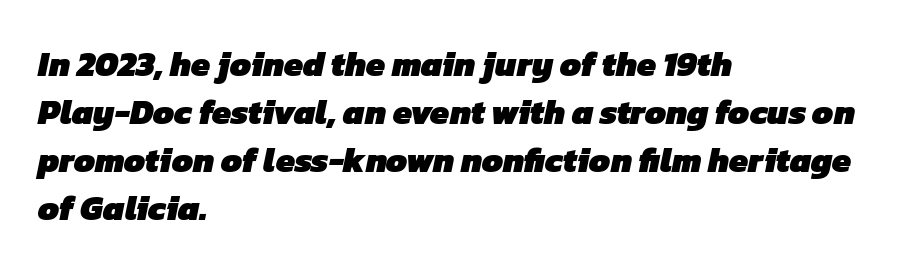
Q: Is the text bold? A: Yes.
Q: Is the typeface a serif or a sans-serif typeface? A: Sans-serif.
Q: Is the text underlined? A: No.
Q: How is the paragraph aligned? A: Left-aligned.
Q: Is the spacing between letters normal or unusually wide? A: Normal.
Q: Is the spacing between lines tight, normal or loose? A: Normal.
Q: Width (condensed, normal, or wide)? A: Normal.
Q: Stroke contrast? A: Low.
Q: x-height? A: Medium.
Q: Monospaced? A: No.
